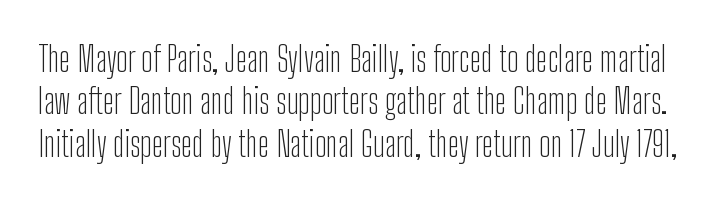
{"serif": "no", "italic": "no", "bold": "no", "weight": "light", "width": "condensed", "stroke_contrast": "low", "x_height": "medium", "monospaced": "no", "underline": "no", "line_spacing": "normal", "line_spacing_ratio": 1.25, "letter_spacing": "normal", "letter_spacing_em": 0.0, "glyph_px": 34}
